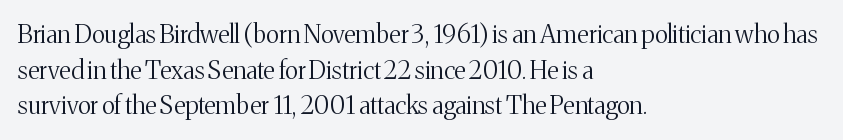
No word sits above an underline. These lines stack with their left ends in a neat column. The line-height multiplier appears to be the usual default. Ordinary non-slanted type is in use. Students, note that the glyphs here touch the page at normal intervals.
